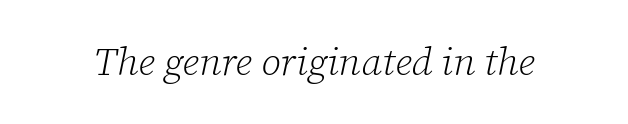
The strokes are not fattened; the text isn't bold. A serif font was chosen for this passage. Spacing between characters is what you'd get straight out of the box. Decoration check: the copy has no underline. A typesetter would call this proportional, since set widths differ per character.
